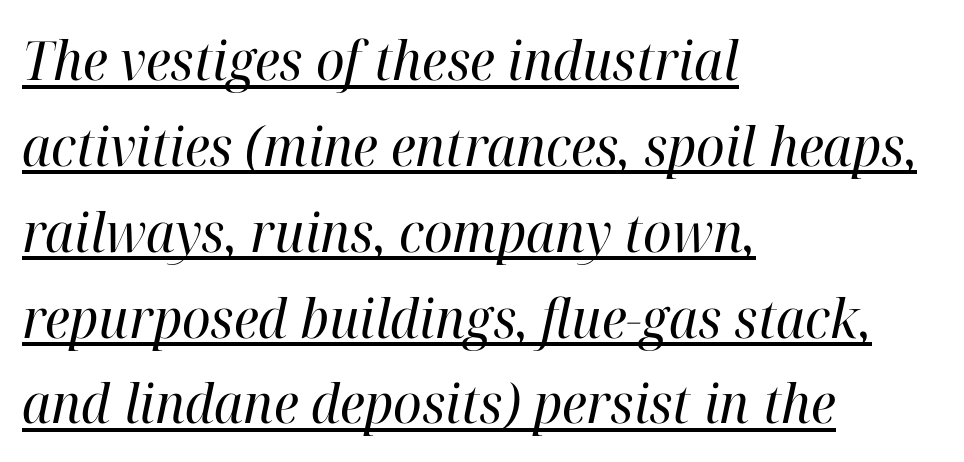
Q: Is the text bold? A: No.
Q: Is the text italic (slanted)? A: Yes, it leans right by about 12 degrees.
Q: Is the typeface a serif or a sans-serif typeface? A: Serif.
Q: Is the text underlined? A: Yes.
Q: How is the paragraph aligned? A: Left-aligned.
Q: Is the spacing between letters normal or unusually wide? A: Normal.
Q: Is the spacing between lines tight, normal or loose? A: Normal.
Q: Width (condensed, normal, or wide)? A: Normal.
Q: Stroke contrast? A: High.
Q: x-height? A: Medium.
Q: Monospaced? A: No.
